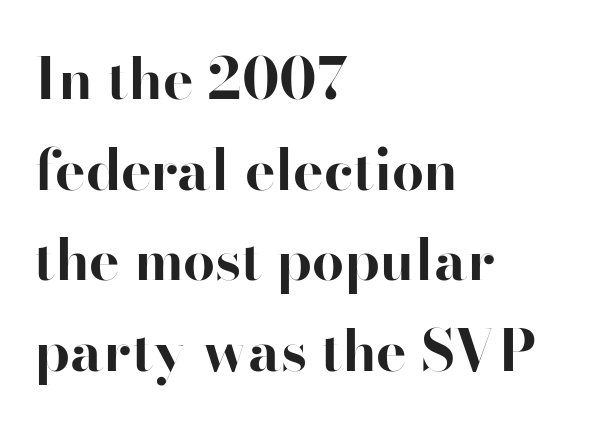
The image shows 57 px bold sans-serif type, upright; set left-aligned, normal line spacing (1.59x), normal letter spacing, not underlined; high stroke contrast and a small x-height.
